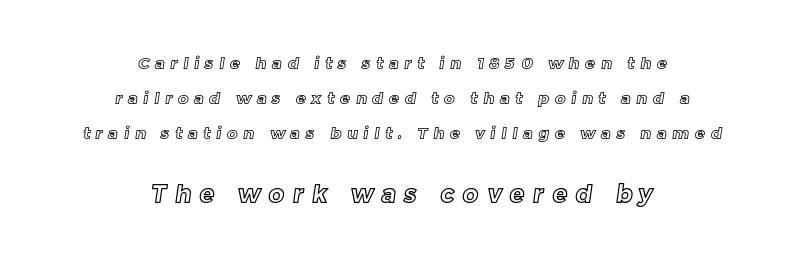
Q: Is the text underlined? A: No.
Q: How is the paragraph aligned? A: Centered.
Q: Is the spacing between letters normal or unusually wide? A: Unusually wide.
Q: Is the spacing between lines tight, normal or loose? A: Loose.
Q: Which block of text is set in a larger size, the first (top) or the second (bottom)? A: The second (bottom) one.
